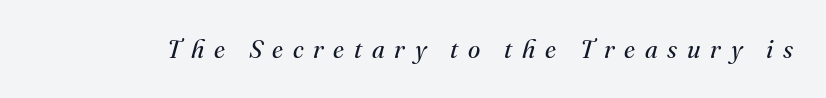
{"italic": "yes", "lean": "right", "slant_degrees": 16, "bold": "no", "underline": "no", "letter_spacing": "wide", "letter_spacing_em": 0.39, "glyph_px": 25}
